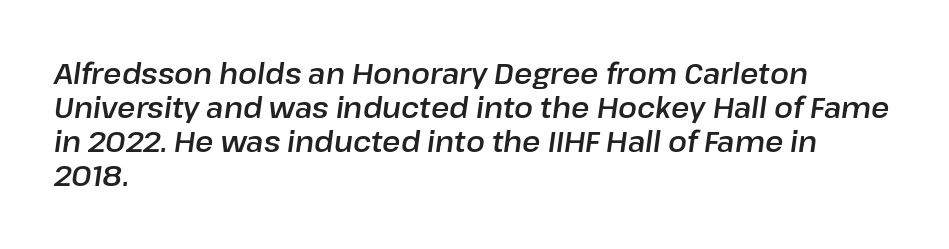
Notice how the passage keeps a crisp vertical edge on the left only. This sample uses plain, unmodified letter spacing. You could not count columns in this text — the font is proportionally spaced. Slant detected: the letters are inclined. Plain, unruled lines of type.
